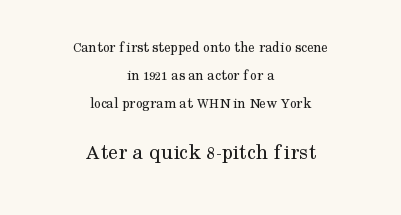
{"italic": "no", "bold": "no", "underline": "no", "align": "center", "line_spacing_ratio": 1.87, "letter_spacing": "normal", "letter_spacing_em": 0.0, "larger_block": "second", "size_ratio": 1.47, "glyph_px": 22}
